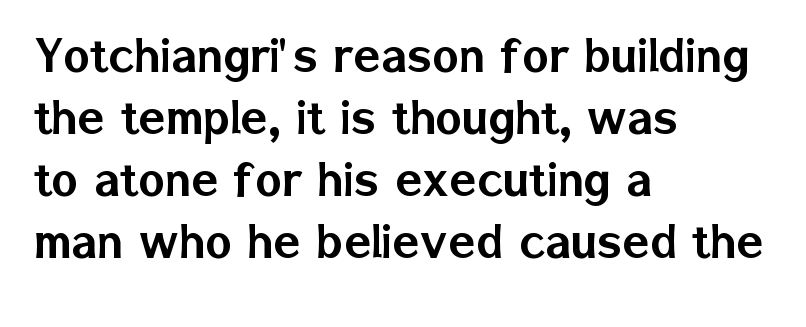
{"serif": "no", "italic": "no", "width": "normal", "stroke_contrast": "low", "x_height": "medium", "monospaced": "no", "underline": "no", "align": "left", "line_spacing": "tight", "line_spacing_ratio": 1.11, "letter_spacing": "normal", "letter_spacing_em": 0.0, "glyph_px": 56}
